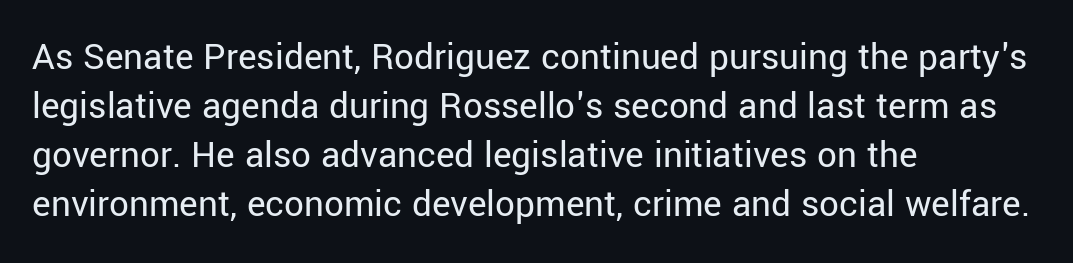
The image shows 39 px regular-weight sans-serif type, upright; set left-aligned, normal line spacing (1.26x), normal letter spacing, not underlined; low stroke contrast and a medium x-height.
